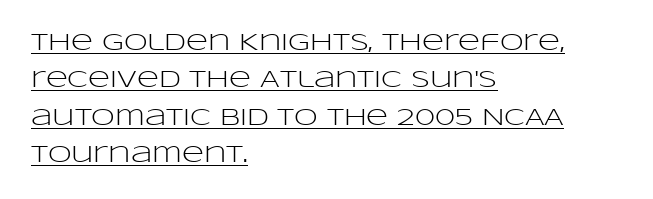
These lines keep a tight, regular rhythm from letter to letter. Teacher's note: observe the even left margin — that is flush-left alignment. The letterforms sit at book weight or below. Normally led — the rows are evenly, conventionally spaced. When letters stand straight like this, we call the style roman or upright.
